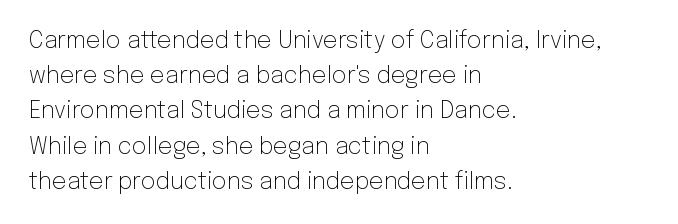
{"italic": "no", "bold": "no", "underline": "no", "align": "left", "line_spacing": "normal", "line_spacing_ratio": 1.53, "letter_spacing": "normal", "letter_spacing_em": 0.0, "glyph_px": 23}
